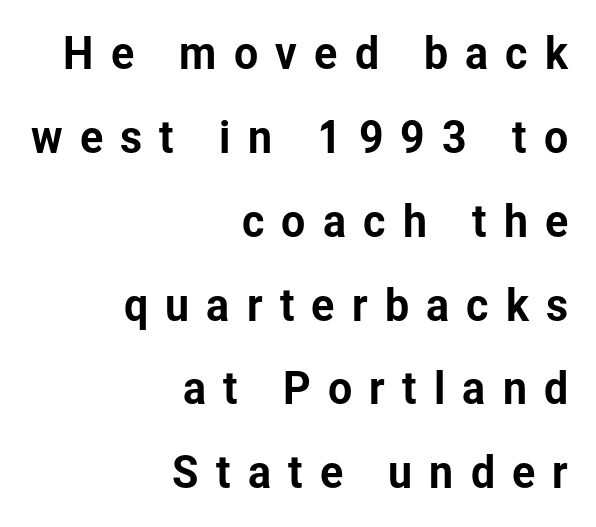
Examine the stroke ends and you'll find no serifs. Reading down the column, the eye jumps a long way to each next line. Do the characters align in a grid? No, the font is proportional. The rendering inserts visible extra space after every character. The lettering stays uniformly vertical, giving the passage a roman look. Each line ends at the same right margin while the left side varies.
